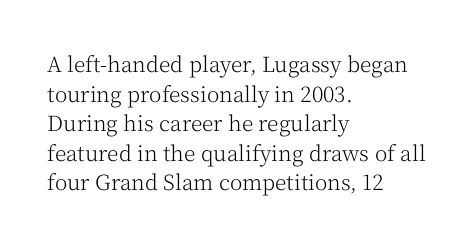
{"italic": "no", "bold": "no", "underline": "no", "align": "left", "line_spacing": "normal", "line_spacing_ratio": 1.41, "letter_spacing": "normal", "letter_spacing_em": 0.0, "glyph_px": 21}
